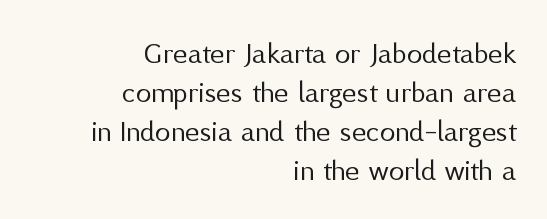
The image shows 31 px regular-weight sans-serif type, upright; set right-aligned, normal line spacing (1.26x), normal letter spacing, not underlined; medium stroke contrast and a medium x-height.
